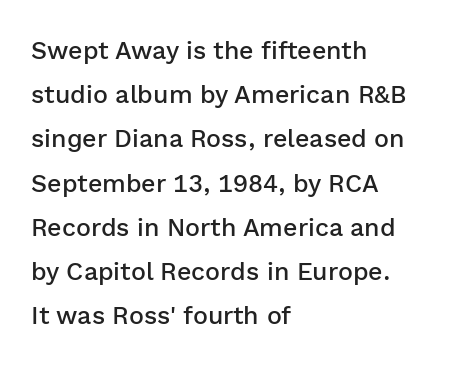
Each glyph is drawn with semibold strokes, heavier than normal yet not fully bold. The space directly below the letters is spotless. Visually the block forms a straight wall on the left and a jagged coastline on the right. No italicization has been applied; the sample stays upright. Students, note that the glyphs here touch the page at normal intervals.
